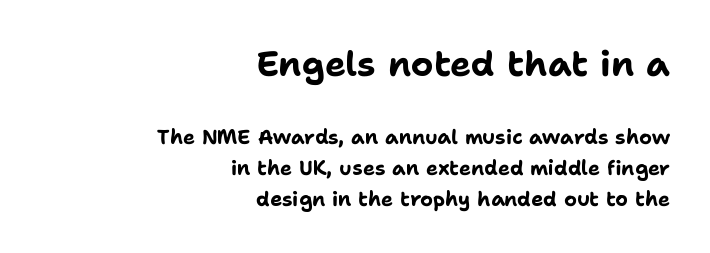
The image shows 35 px bold sans-serif type, upright; set right-aligned, normal line spacing (1.56x), normal letter spacing, not underlined; the first (top) block is 1.75x larger; low stroke contrast and a medium x-height.
